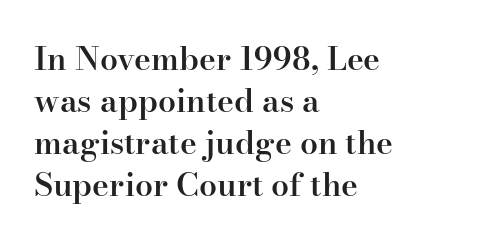
{"serif": "yes", "italic": "no", "bold": "semi", "weight": "semibold", "width": "normal", "stroke_contrast": "high", "x_height": "small", "monospaced": "no", "underline": "no", "align": "left", "line_spacing": "normal", "line_spacing_ratio": 1.31, "letter_spacing": "normal", "letter_spacing_em": 0.0, "glyph_px": 32}
